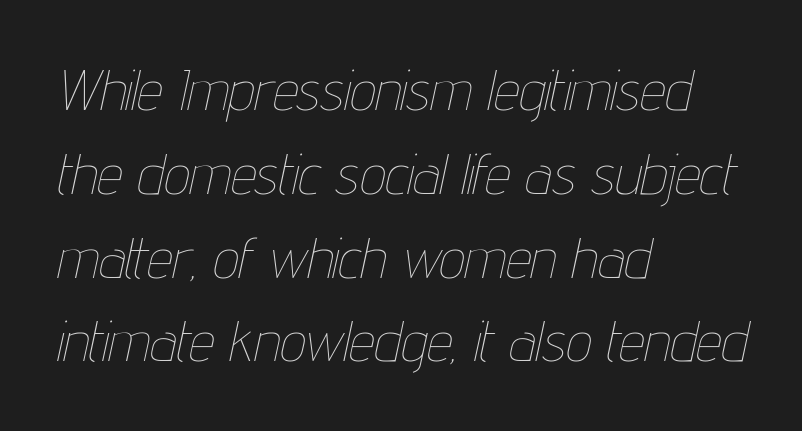
Q: Is the text bold? A: No.
Q: Is the text italic (slanted)? A: Yes, it leans right by about 12 degrees.
Q: Is the text underlined? A: No.
Q: How is the paragraph aligned? A: Left-aligned.
Q: Is the spacing between letters normal or unusually wide? A: Normal.
Q: Is the spacing between lines tight, normal or loose? A: Normal.
Q: Width (condensed, normal, or wide)? A: Condensed.
Q: Stroke contrast? A: Low.
Q: x-height? A: Medium.
Q: Monospaced? A: No.
